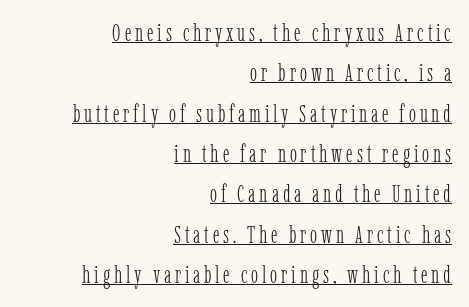
Q: Is the text bold? A: No.
Q: Is the text italic (slanted)? A: No, it is upright.
Q: Is the text underlined? A: Yes.
Q: How is the paragraph aligned? A: Right-aligned.
Q: Is the spacing between lines tight, normal or loose? A: Normal.
